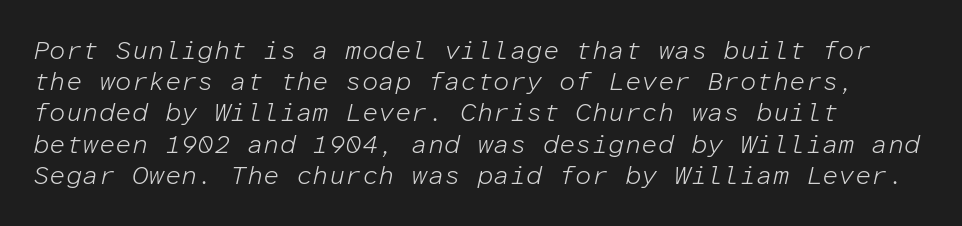
Q: Is the text bold? A: No.
Q: Is the text italic (slanted)? A: Yes, it leans right by about 12 degrees.
Q: Is the text underlined? A: No.
Q: How is the paragraph aligned? A: Left-aligned.
Q: Is the spacing between letters normal or unusually wide? A: Normal.
